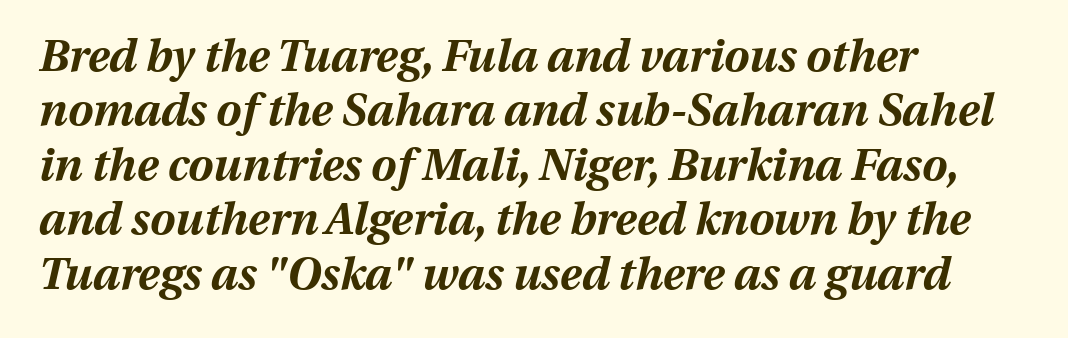
The image shows 45 px bold type, italic (leaning right); set left-aligned, line spacing 1.21x, normal letter spacing, not underlined; medium stroke contrast and a medium x-height.
